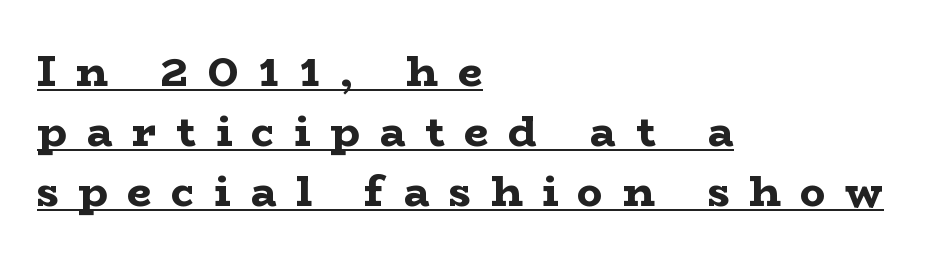
{"serif": "yes", "italic": "no", "bold": "yes", "weight": "bold", "width": "wide", "stroke_contrast": "low", "x_height": "medium", "monospaced": "no", "underline": "yes", "align": "left", "line_spacing": "normal", "line_spacing_ratio": 1.4, "letter_spacing": "wide", "letter_spacing_em": 0.46, "glyph_px": 43}
